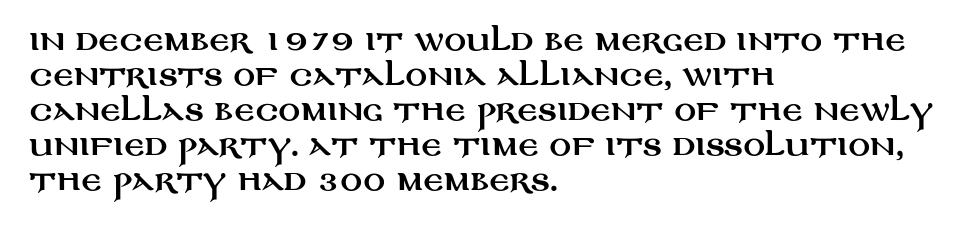
In CSS terms this would be text-align: left. Does the lettering tilt? It doesn't — this is upright. The strip under each line holds only bare page. Each word holds together tightly as a unit, with standard inter-letter gaps. These lines sit exactly where default settings would place them.
